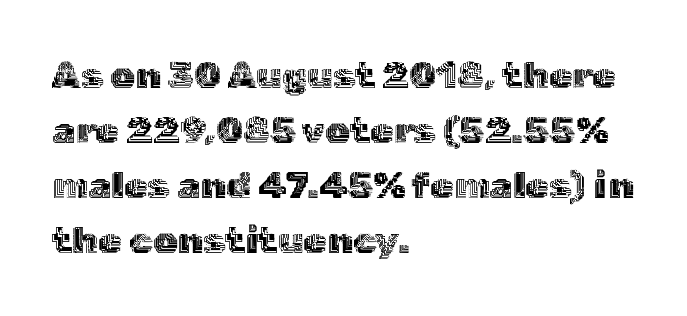
The image shows 38 px text type, upright; set left-aligned, normal line spacing (1.45x), normal letter spacing, not underlined; a medium x-height.
